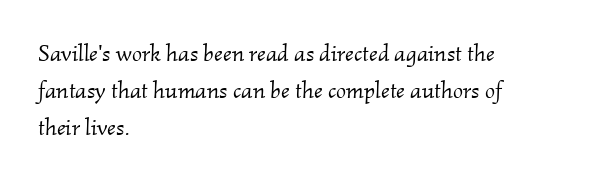
{"italic": "yes", "lean": "right", "slant_degrees": 2, "bold": "no", "underline": "no", "align": "left", "line_spacing": "normal", "line_spacing_ratio": 1.55, "letter_spacing": "normal", "letter_spacing_em": 0.0, "glyph_px": 24}
